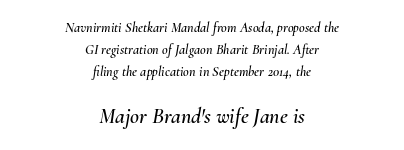
Q: Is the text italic (slanted)? A: Yes, it leans right by about 10 degrees.
Q: Is the text underlined? A: No.
Q: How is the paragraph aligned? A: Centered.
Q: Is the spacing between letters normal or unusually wide? A: Normal.
Q: Is the spacing between lines tight, normal or loose? A: Normal.
Q: Which block of text is set in a larger size, the first (top) or the second (bottom)? A: The second (bottom) one.
